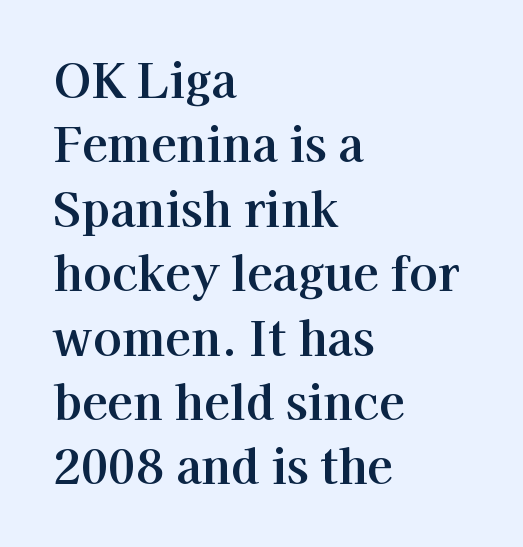
The image shows 47 px serif type, upright; set left-aligned, normal line spacing (1.37x), normal letter spacing, not underlined; high stroke contrast and a medium x-height.
